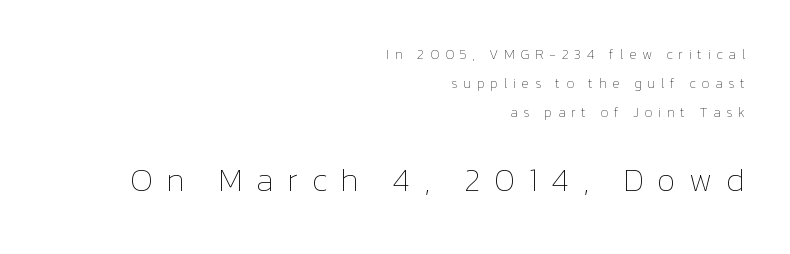
Q: Is the text bold? A: No.
Q: Is the text italic (slanted)? A: No, it is upright.
Q: Is the text underlined? A: No.
Q: How is the paragraph aligned? A: Right-aligned.
Q: Is the spacing between letters normal or unusually wide? A: Unusually wide.
Q: Is the spacing between lines tight, normal or loose? A: Loose.
Q: Which block of text is set in a larger size, the first (top) or the second (bottom)? A: The second (bottom) one.
Q: Width (condensed, normal, or wide)? A: Normal.
Q: Stroke contrast? A: Low.
Q: x-height? A: Medium.
Q: Monospaced? A: No.
